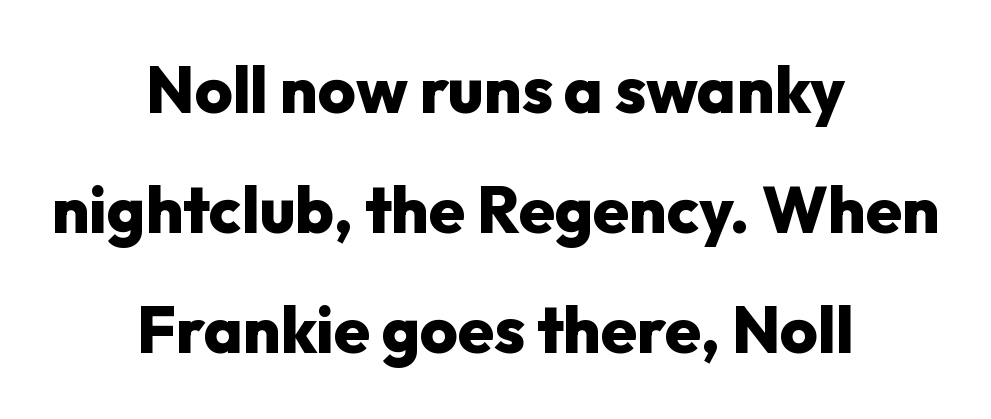
Q: Is the text bold? A: Yes.
Q: Is the text italic (slanted)? A: No, it is upright.
Q: Is the typeface a serif or a sans-serif typeface? A: Sans-serif.
Q: Is the text underlined? A: No.
Q: How is the paragraph aligned? A: Centered.
Q: Is the spacing between letters normal or unusually wide? A: Normal.
Q: Width (condensed, normal, or wide)? A: Normal.
Q: Stroke contrast? A: Low.
Q: x-height? A: Medium.
Q: Monospaced? A: No.
